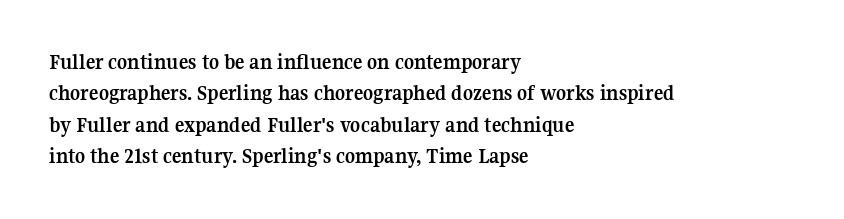
Q: Is the text bold? A: Yes.
Q: Is the text italic (slanted)? A: No, it is upright.
Q: Is the text underlined? A: No.
Q: How is the paragraph aligned? A: Left-aligned.
Q: Is the spacing between letters normal or unusually wide? A: Normal.
Q: Is the spacing between lines tight, normal or loose? A: Normal.
